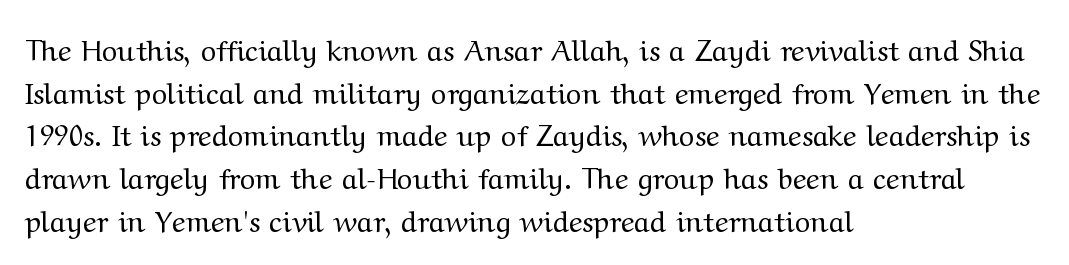
This sample has the flowing, uneven cadence of proportional lettering. Any mark beneath the type? The region is blank. I'd call this a serif setting — the letters wear small feet. Tracking here is standard; glyphs follow each other at the usual distance. Alignment: flush left.
